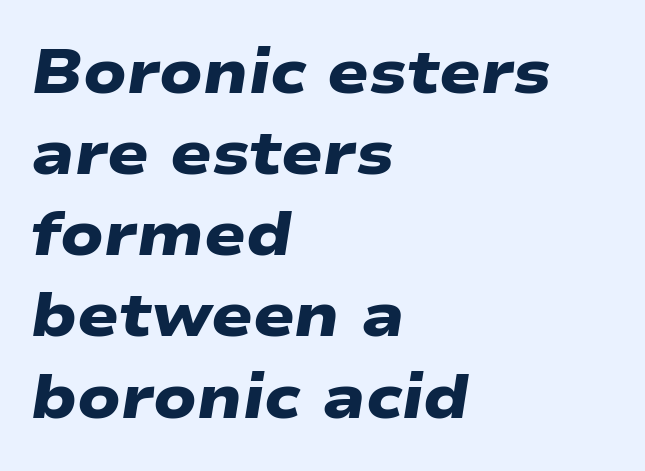
{"serif": "no", "bold": "yes", "weight": "heavy", "width": "wide", "stroke_contrast": "low", "x_height": "medium", "monospaced": "no", "underline": "no", "align": "left", "line_spacing": "normal", "line_spacing_ratio": 1.33, "letter_spacing": "normal", "letter_spacing_em": 0.0, "glyph_px": 61}
